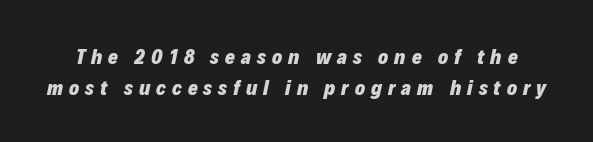
In terms of weight, the rendering is a true, heavy bold. The words here are not underlined. The axis of the letterforms is tilted away from vertical. Regular leading. A typesetter would call this heavily tracked-out type.
